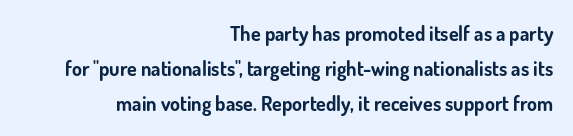
Honestly, the letter spacing is just normal — you wouldn't notice it. Unmarked baselines from the first word to the last. In terms of posture, this sample is upright. Alignment: flush right.
